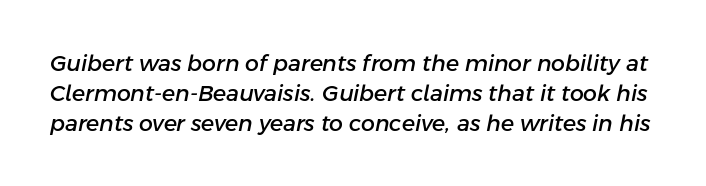
{"italic": "yes", "lean": "right", "slant_degrees": 11, "underline": "no", "line_spacing": "normal", "line_spacing_ratio": 1.36, "letter_spacing": "normal", "letter_spacing_em": 0.0, "glyph_px": 22}
